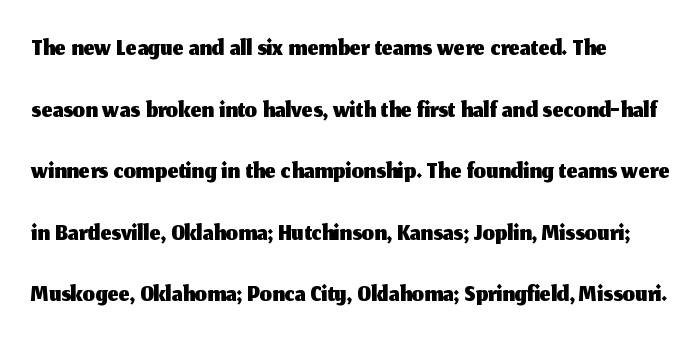
{"serif": "no", "italic": "no", "width": "normal", "stroke_contrast": "medium", "x_height": "medium", "monospaced": "no", "underline": "no", "line_spacing": "normal", "line_spacing_ratio": 1.58, "letter_spacing": "normal", "letter_spacing_em": 0.0, "glyph_px": 39}
